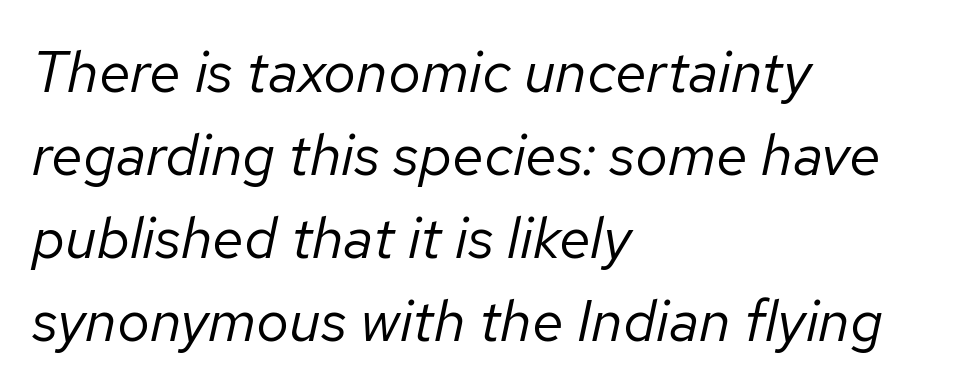
{"italic": "yes", "lean": "right", "slant_degrees": 12, "bold": "no", "weight": "regular", "width": "normal", "stroke_contrast": "low", "x_height": "medium", "monospaced": "no", "underline": "no", "align": "left", "line_spacing": "normal", "line_spacing_ratio": 1.43, "letter_spacing": "normal", "letter_spacing_em": 0.0, "glyph_px": 58}
